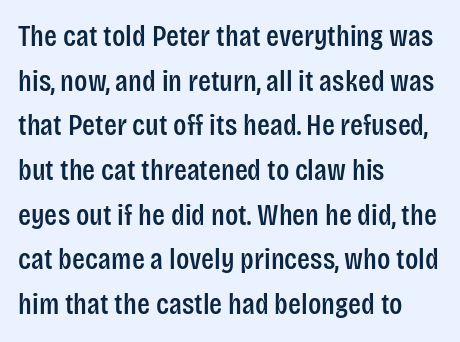
{"serif": "no", "italic": "no", "width": "condensed", "stroke_contrast": "low", "x_height": "large", "monospaced": "no", "underline": "no", "align": "left", "line_spacing": "normal", "line_spacing_ratio": 1.49, "letter_spacing": "normal", "letter_spacing_em": 0.0, "glyph_px": 30}
